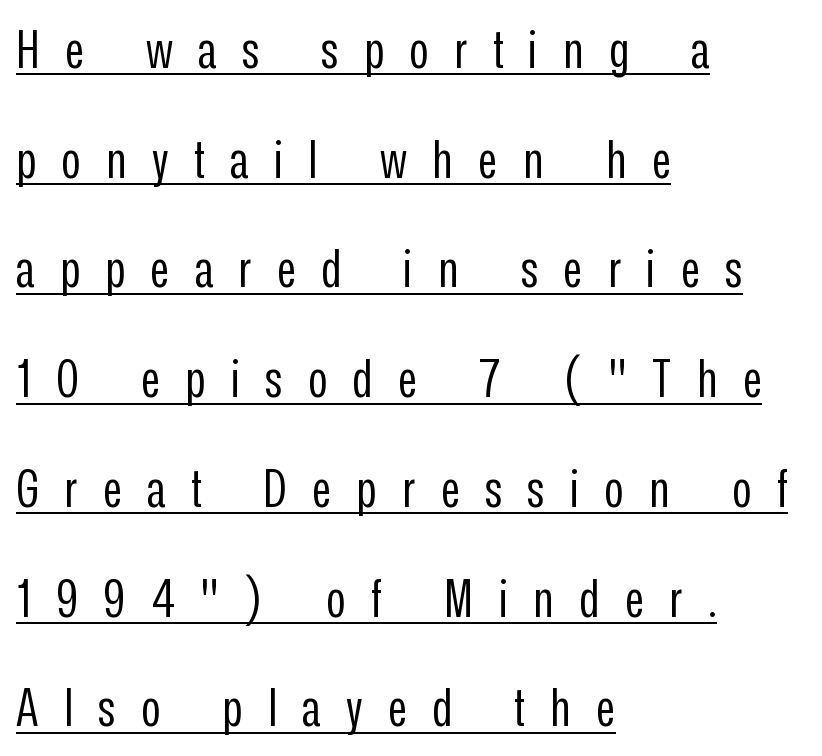
Looks like regular typesetting: each glyph gets only the width it needs. Examine the stroke ends and you'll find no serifs. Notice how a bar underscores the lettering throughout. This is roman type, the default non-slanted kind.
